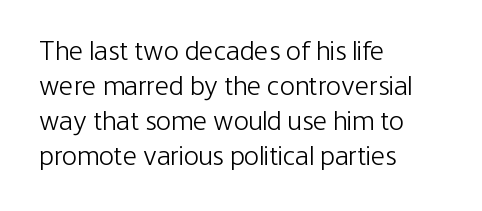
{"serif": "no", "italic": "no", "bold": "no", "weight": "light", "width": "condensed", "stroke_contrast": "low", "x_height": "medium", "monospaced": "no", "underline": "no", "align": "left", "line_spacing": "normal", "line_spacing_ratio": 1.25, "letter_spacing": "normal", "letter_spacing_em": 0.0, "glyph_px": 28}
